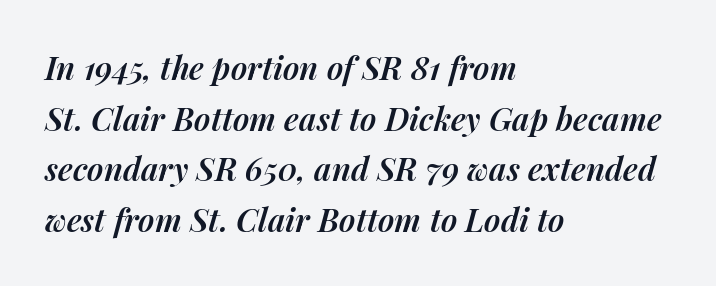
The image shows 32 px semibold type, italic (leaning right); set left-aligned, normal line spacing (1.58x), normal letter spacing, not underlined; medium stroke contrast and a medium x-height.
